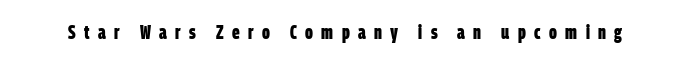
This sample uses expanded letter spacing, leaving extra air between glyphs. Decoration check: the copy has no underline. Its strokes are broad and dark, the hallmark of bold type.
